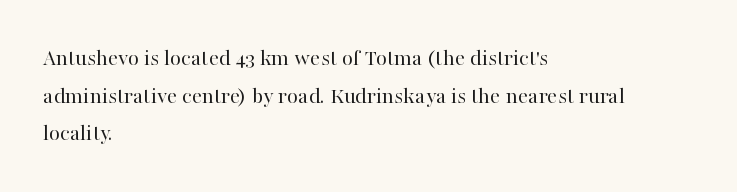
Q: Is the text bold? A: No.
Q: Is the text italic (slanted)? A: No, it is upright.
Q: Is the text underlined? A: No.
Q: How is the paragraph aligned? A: Left-aligned.
Q: Is the spacing between letters normal or unusually wide? A: Normal.
Q: Is the spacing between lines tight, normal or loose? A: Normal.
